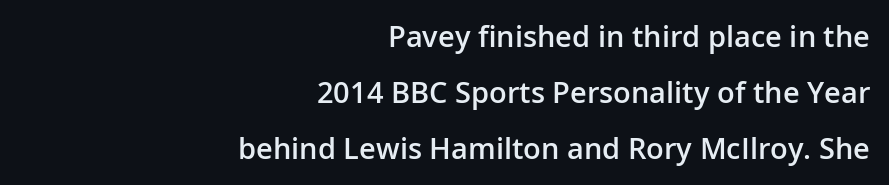
Q: Is the text bold? A: Semi-bold.
Q: Is the text italic (slanted)? A: No, it is upright.
Q: Is the typeface a serif or a sans-serif typeface? A: Sans-serif.
Q: Is the text underlined? A: No.
Q: How is the paragraph aligned? A: Right-aligned.
Q: Is the spacing between letters normal or unusually wide? A: Normal.
Q: Is the spacing between lines tight, normal or loose? A: Loose.
Q: Width (condensed, normal, or wide)? A: Normal.
Q: Stroke contrast? A: Low.
Q: x-height? A: Medium.
Q: Monospaced? A: No.
